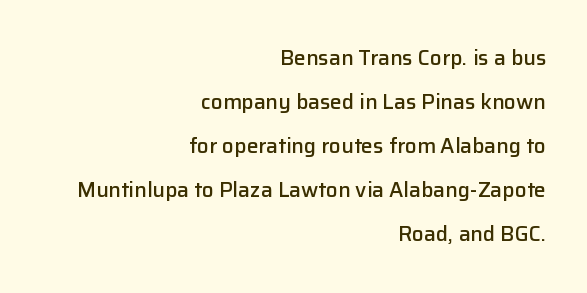
The image shows 21 px text type, upright; set right-aligned, loose line spacing (2.1x), normal letter spacing, not underlined.
